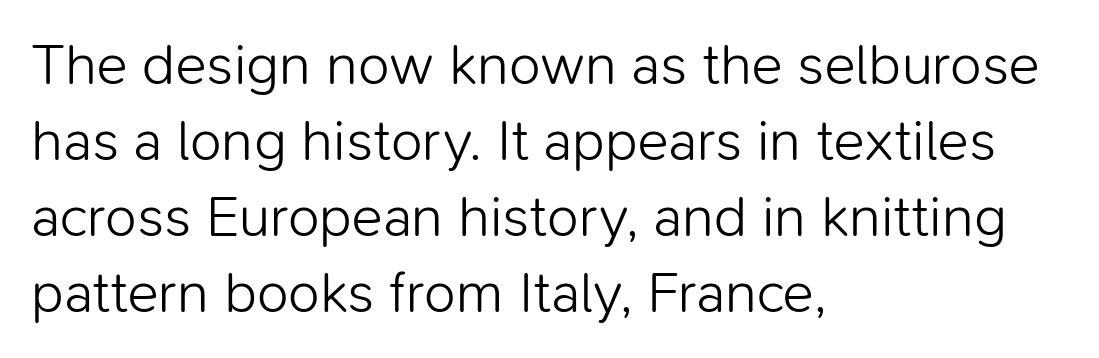
Q: Is the text bold? A: No.
Q: Is the text italic (slanted)? A: No, it is upright.
Q: Is the typeface a serif or a sans-serif typeface? A: Sans-serif.
Q: Is the text underlined? A: No.
Q: How is the paragraph aligned? A: Left-aligned.
Q: Is the spacing between letters normal or unusually wide? A: Normal.
Q: Is the spacing between lines tight, normal or loose? A: Normal.
Q: Width (condensed, normal, or wide)? A: Normal.
Q: Stroke contrast? A: Low.
Q: x-height? A: Medium.
Q: Monospaced? A: No.
